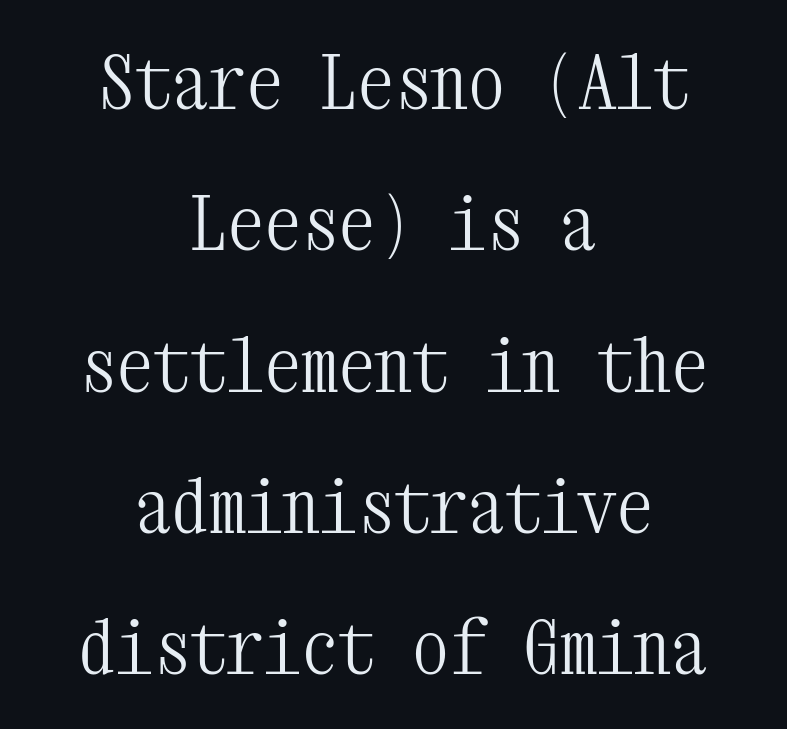
{"serif": "yes", "italic": "no", "bold": "no", "weight": "light", "width": "condensed", "stroke_contrast": "medium", "x_height": "medium", "monospaced": "yes", "underline": "no", "align": "center", "line_spacing": "loose", "line_spacing_ratio": 1.91, "letter_spacing": "normal", "letter_spacing_em": 0.0, "glyph_px": 74}
